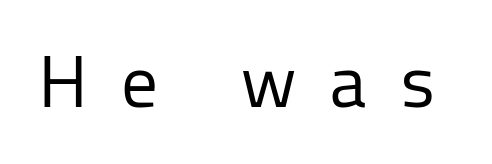
A typesetter would call this proportional, since set widths differ per character. A bare baseline throughout the passage. Honestly, the letter spacing is so wide it's the main thing you notice. The specimen reads as upright at a glance. Counters stay open thanks to moderate or lighter strokes. Is this a sans? Yes — the strokes have no serifs.
